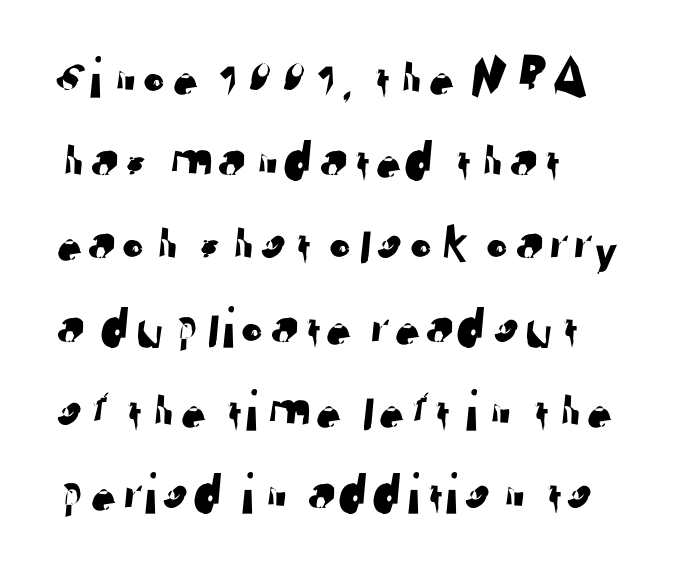
Q: Is the typeface a serif or a sans-serif typeface? A: Sans-serif.
Q: Is the text underlined? A: No.
Q: How is the paragraph aligned? A: Left-aligned.
Q: Is the spacing between letters normal or unusually wide? A: Normal.
Q: Is the spacing between lines tight, normal or loose? A: Normal.
Q: Width (condensed, normal, or wide)? A: Normal.
Q: Stroke contrast? A: Low.
Q: x-height? A: Medium.
Q: Monospaced? A: No.
